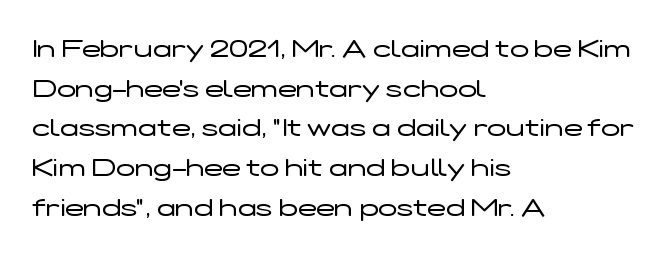
Q: Is the text bold? A: No.
Q: Is the text italic (slanted)? A: No, it is upright.
Q: Is the text underlined? A: No.
Q: How is the paragraph aligned? A: Left-aligned.
Q: Is the spacing between letters normal or unusually wide? A: Normal.
Q: Is the spacing between lines tight, normal or loose? A: Normal.
